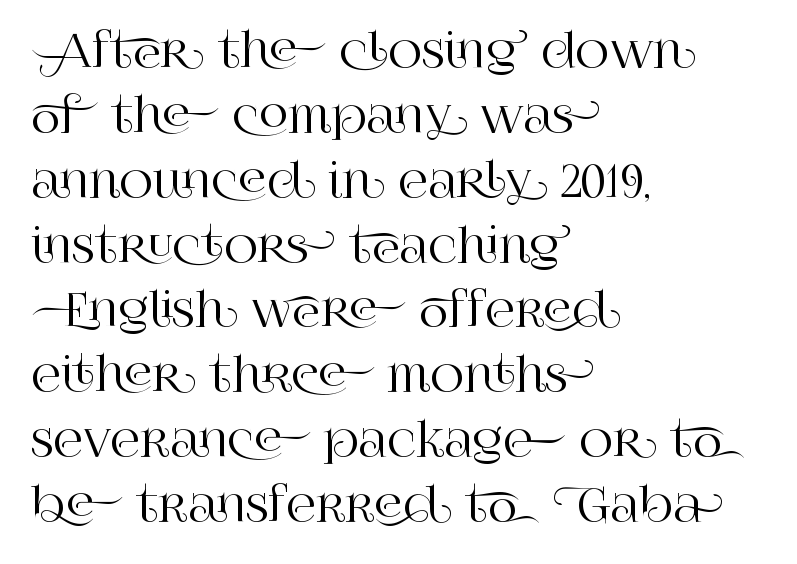
The image shows 46 px serif type, upright; set left-aligned, normal line spacing (1.41x), normal letter spacing, not underlined; high stroke contrast and a large x-height.
